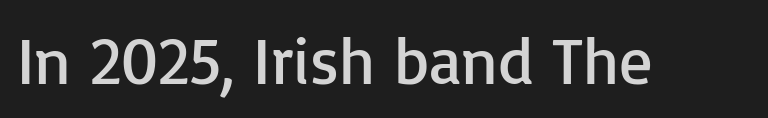
The image shows 66 px regular-weight sans-serif type, upright; set normal letter spacing, not underlined; low stroke contrast and a medium x-height.
